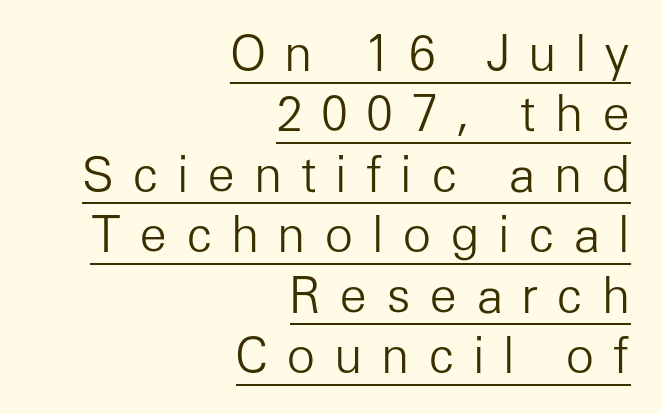
Q: Is the text bold? A: No.
Q: Is the text italic (slanted)? A: No, it is upright.
Q: Is the typeface a serif or a sans-serif typeface? A: Sans-serif.
Q: Is the text underlined? A: Yes.
Q: How is the paragraph aligned? A: Right-aligned.
Q: Is the spacing between letters normal or unusually wide? A: Unusually wide.
Q: Is the spacing between lines tight, normal or loose? A: Normal.
Q: Width (condensed, normal, or wide)? A: Normal.
Q: Stroke contrast? A: Low.
Q: x-height? A: Medium.
Q: Monospaced? A: No.
